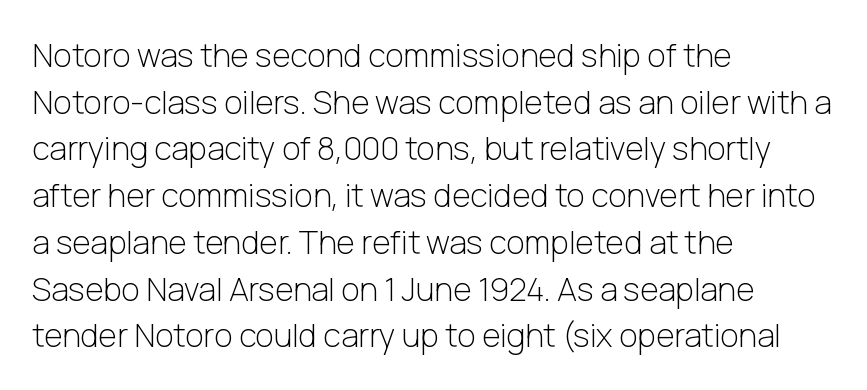
Note the varied advance widths — an 'i' is clearly narrower than an 'm'. One glance says typical: line gaps are just what's usual. The letters look calm and open, with moderate or lighter stems. The gaps between neighbouring characters are ordinary and unremarkable. This is sans-serif lettering, the kind often seen on screens and signage. Line starts are locked; line ends wander.
